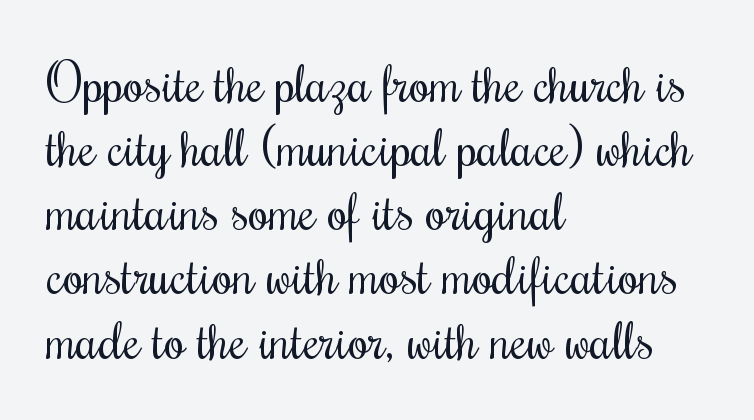
{"bold": "no", "weight": "regular", "width": "condensed", "stroke_contrast": "medium", "x_height": "small", "monospaced": "no", "underline": "no", "align": "left", "line_spacing_ratio": 1.21, "letter_spacing": "normal", "letter_spacing_em": 0.0, "glyph_px": 53}
